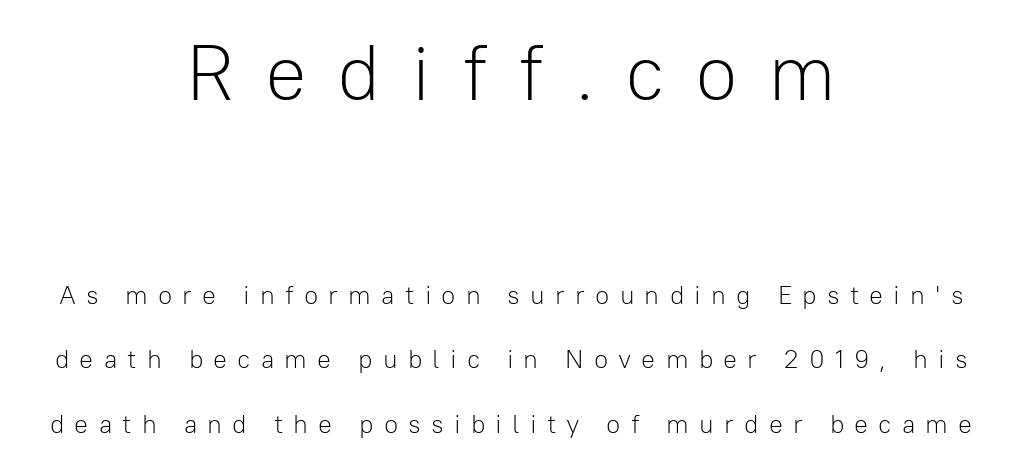
The image shows 78 px light sans-serif type, upright; set centered, loose line spacing (2.48x), unusually wide letter spacing (+0.39 em), not underlined; the first (top) block is 3.0x larger; low stroke contrast and a medium x-height.
